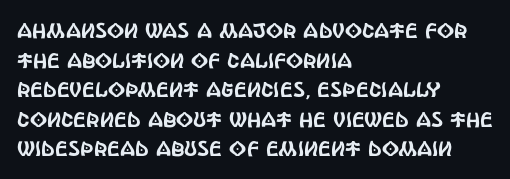
Caption: standard tracking, unaltered. Only glyphs here, with clear space below each row. The line-height multiplier appears to be the usual default. The typography opts for an upright posture over an oblique one. A student would call this left alignment; a typographer would say flush left, rag right.
